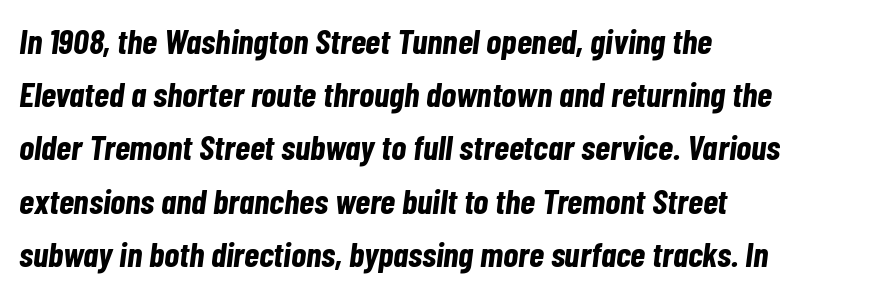
{"italic": "yes", "lean": "right", "slant_degrees": 7, "bold": "yes", "weight": "bold", "width": "condensed", "stroke_contrast": "low", "x_height": "medium", "monospaced": "no", "underline": "no", "align": "left", "line_spacing": "normal", "line_spacing_ratio": 1.52, "letter_spacing": "normal", "letter_spacing_em": 0.0, "glyph_px": 35}
